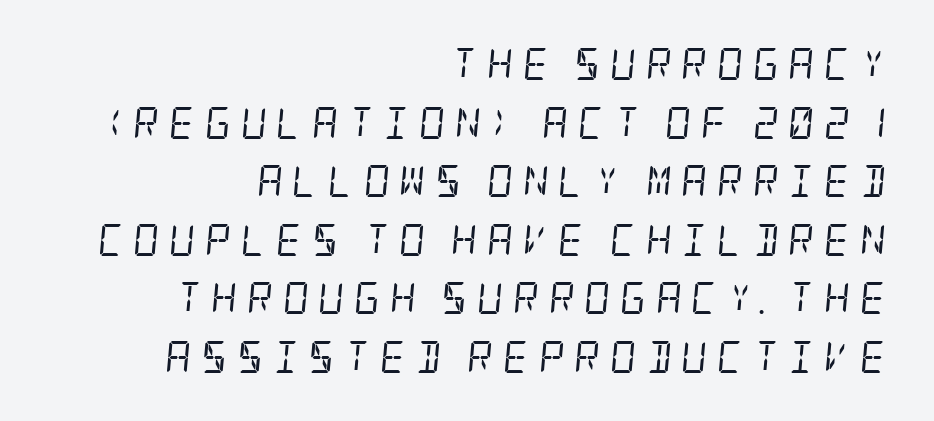
Stroke thickness stays within the range of a standard reading face or lighter. What kind of face is this? One with serifs. The space directly below the letters is spotless. The whole block is typeset with a tilt. Horizontal alignment here is rightward, an uncommon choice for prose. Does extra space separate the letters? Yes, quite a lot of it.
